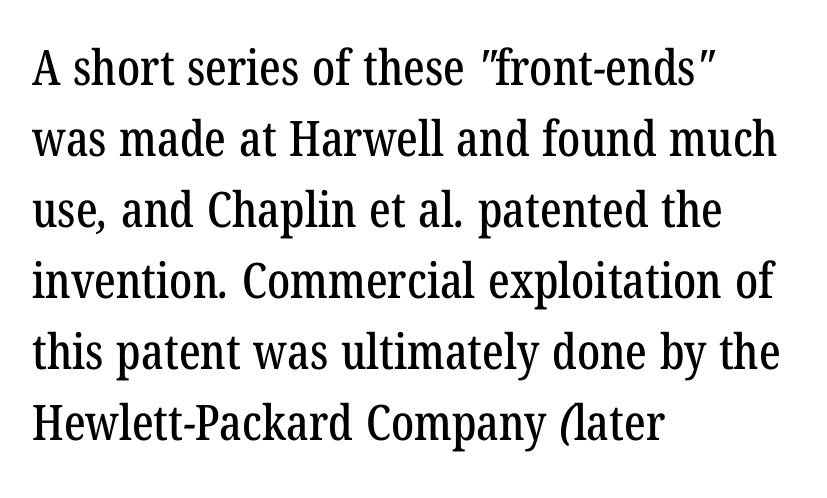
The image shows 49 px condensed serif type; set left-aligned, normal line spacing (1.45x), normal letter spacing, not underlined; low stroke contrast and a medium x-height.
